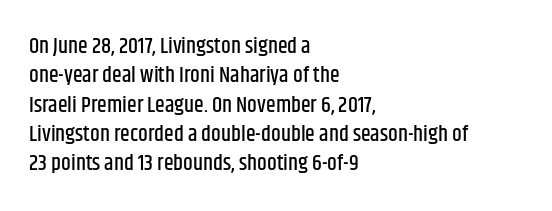
Glyph-to-glyph distance matches everyday printed text. If you drew a ruler down the left edge, every line would touch it. The letters stand upright; this is a roman face. No word sits above an underline. The line-height multiplier appears to be the usual default.
